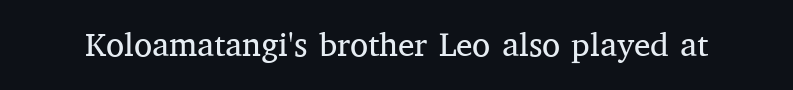
Q: Is the text bold? A: No.
Q: Is the text italic (slanted)? A: No, it is upright.
Q: Is the typeface a serif or a sans-serif typeface? A: Serif.
Q: Is the text underlined? A: No.
Q: Is the spacing between letters normal or unusually wide? A: Normal.
Q: Width (condensed, normal, or wide)? A: Normal.
Q: Stroke contrast? A: Medium.
Q: x-height? A: Medium.
Q: Monospaced? A: No.
